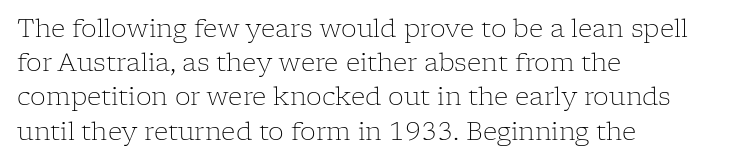
Q: Is the text bold? A: No.
Q: Is the text italic (slanted)? A: No, it is upright.
Q: Is the text underlined? A: No.
Q: How is the paragraph aligned? A: Left-aligned.
Q: Is the spacing between letters normal or unusually wide? A: Normal.
Q: Is the spacing between lines tight, normal or loose? A: Normal.
